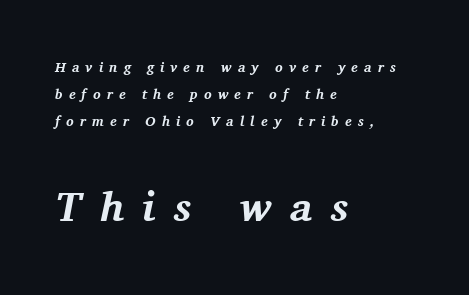
This sample uses a serif face. The designer gave the closing block more size than the opening block. Spacing between characters has been opened up far beyond the box default. Varying glyph widths throughout — classic text-font behaviour. Compared with a centered layout, this one pins lines to the left instead.
